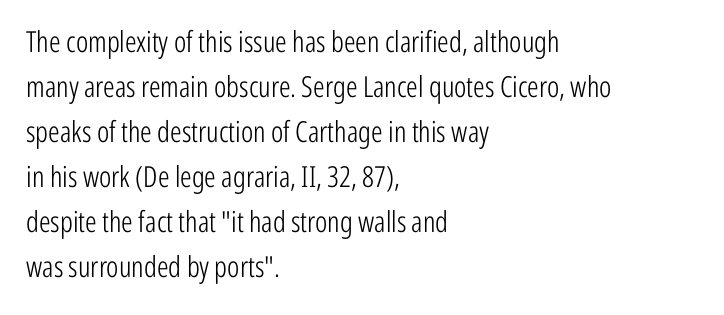
{"serif": "no", "italic": "no", "bold": "no", "weight": "light", "width": "condensed", "stroke_contrast": "low", "x_height": "medium", "monospaced": "no", "underline": "no", "align": "left", "line_spacing": "normal", "line_spacing_ratio": 1.55, "letter_spacing": "normal", "letter_spacing_em": 0.0, "glyph_px": 29}
